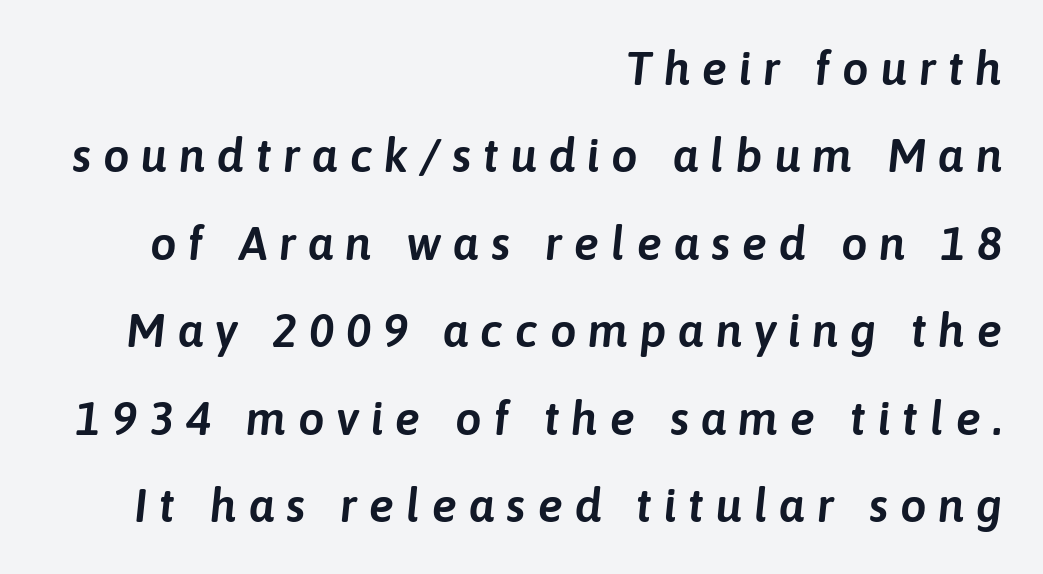
{"italic": "yes", "lean": "right", "slant_degrees": 6, "width": "normal", "stroke_contrast": "low", "x_height": "medium", "monospaced": "no", "underline": "no", "align": "right", "line_spacing_ratio": 1.86, "letter_spacing": "wide", "letter_spacing_em": 0.25, "glyph_px": 47}
